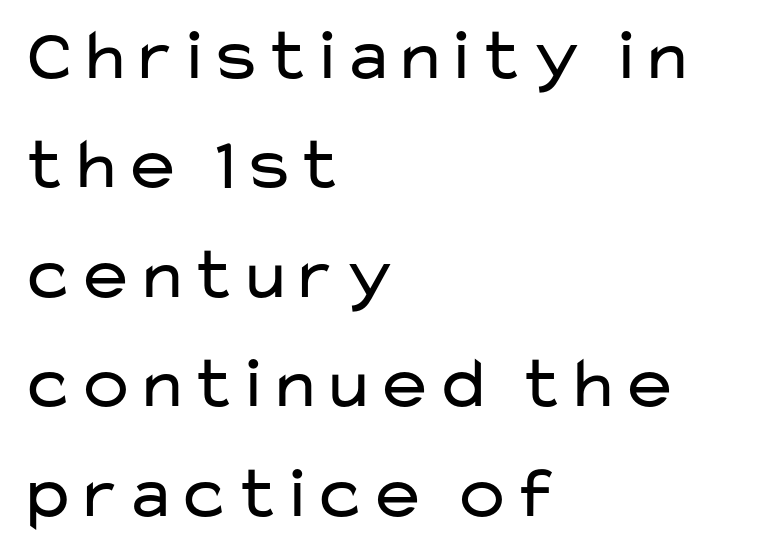
{"serif": "no", "italic": "no", "bold": "no", "weight": "regular", "width": "wide", "stroke_contrast": "low", "x_height": "medium", "monospaced": "no", "underline": "no", "align": "left", "line_spacing": "normal", "line_spacing_ratio": 1.5, "letter_spacing": "normal", "letter_spacing_em": 0.0, "glyph_px": 73}
